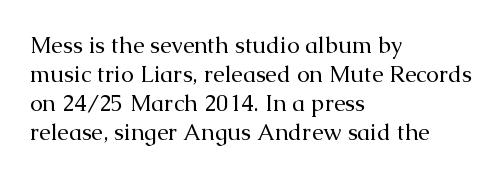
A typesetter would call this zero additional tracking. If you drew a line through each stem, it would be perfectly vertical. This block has exactly the height ordinary leading produces. Teacher's note: observe the even left margin — that is flush-left alignment. The area under the type is left untouched. This is not heavy type; no bold has been used.
